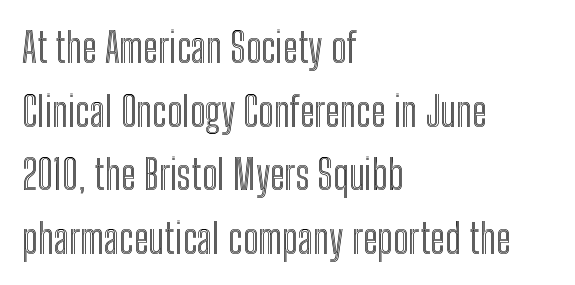
Q: Is the text italic (slanted)? A: No, it is upright.
Q: Is the text underlined? A: No.
Q: How is the paragraph aligned? A: Left-aligned.
Q: Is the spacing between letters normal or unusually wide? A: Normal.
Q: Is the spacing between lines tight, normal or loose? A: Normal.
Q: Width (condensed, normal, or wide)? A: Condensed.
Q: x-height? A: Medium.
Q: Monospaced? A: No.
